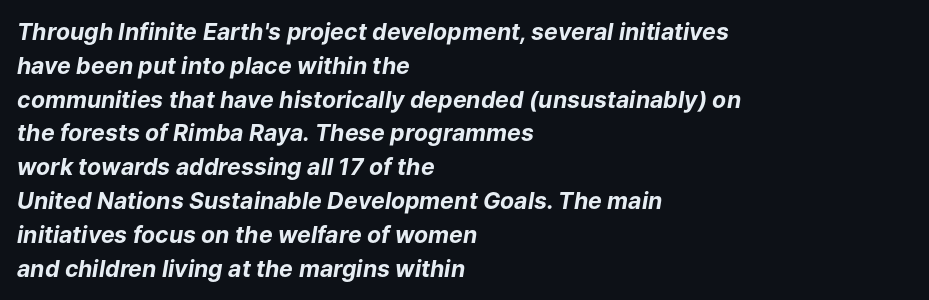
The image shows 23 px bold type, italic (leaning right); set left-aligned, normal line spacing (1.47x), normal letter spacing, not underlined.
